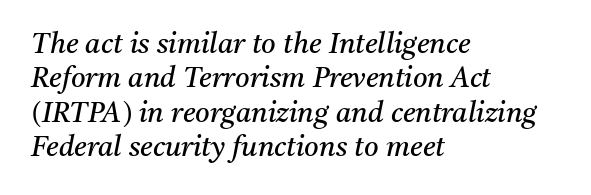
The image shows 28 px regular-weight serif type, italic (leaning right); set left-aligned, line spacing 1.23x, normal letter spacing, not underlined; medium stroke contrast and a medium x-height.
